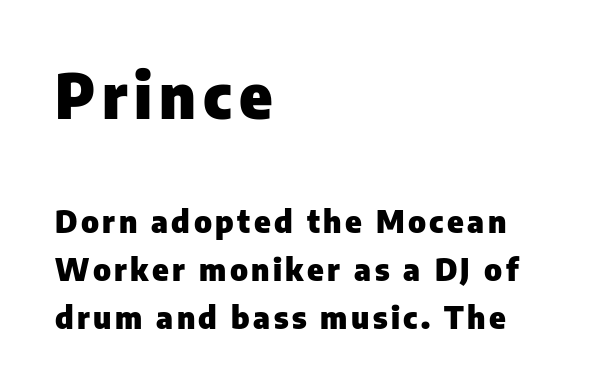
The earlier block is typeset at a bigger size than the later block. A normal amount of white space separates one row of letters from the next. This sample is left-justified, so line endings fall wherever the words run out. What kind of face is this? One without serifs — a sans. A typesetter would mark this as roman, not italic. Bare-footed words on every line.
